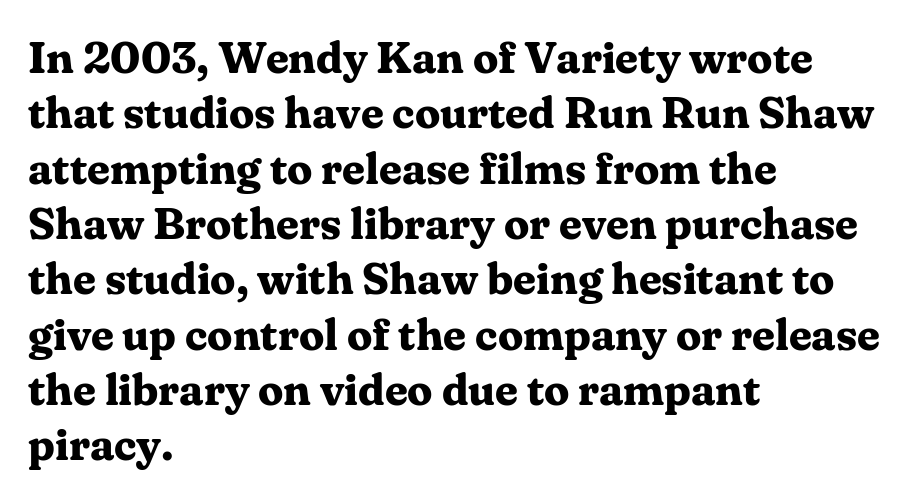
{"serif": "yes", "italic": "no", "bold": "yes", "weight": "bold", "width": "normal", "stroke_contrast": "medium", "x_height": "medium", "monospaced": "no", "underline": "no", "align": "left", "line_spacing_ratio": 1.23, "letter_spacing": "normal", "letter_spacing_em": 0.0, "glyph_px": 45}
